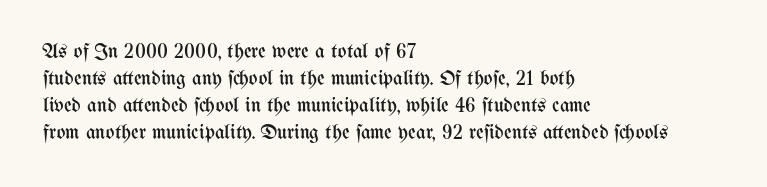
{"italic": "no", "bold": "no", "underline": "no", "align": "left", "line_spacing": "normal", "line_spacing_ratio": 1.28, "letter_spacing": "normal", "letter_spacing_em": 0.0, "glyph_px": 21}
